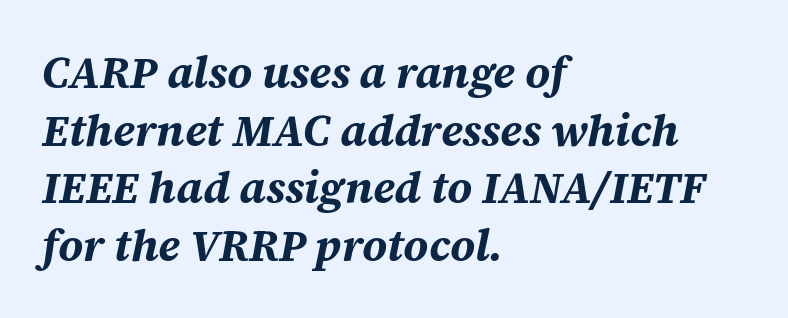
The image shows 44 px bold type, italic (leaning right); set left-aligned, normal line spacing (1.31x), normal letter spacing, not underlined; medium stroke contrast and a large x-height.
